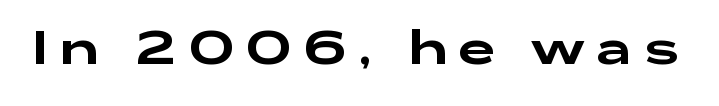
Q: Is the text italic (slanted)? A: No, it is upright.
Q: Is the typeface a serif or a sans-serif typeface? A: Sans-serif.
Q: Is the text underlined? A: No.
Q: Is the spacing between letters normal or unusually wide? A: Unusually wide.
Q: Width (condensed, normal, or wide)? A: Wide.
Q: Stroke contrast? A: Low.
Q: x-height? A: Medium.
Q: Monospaced? A: No.
